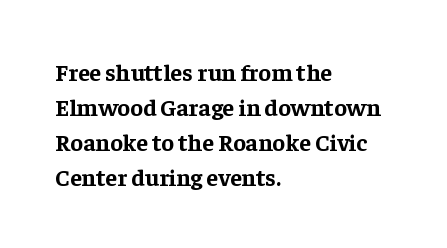
A classic flush-left, rag-right setting is used for this passage. The strokes are fattened all the way to bold. Plain, unruled lines of type. Tracking value appears to be zero — textbook default spacing.
